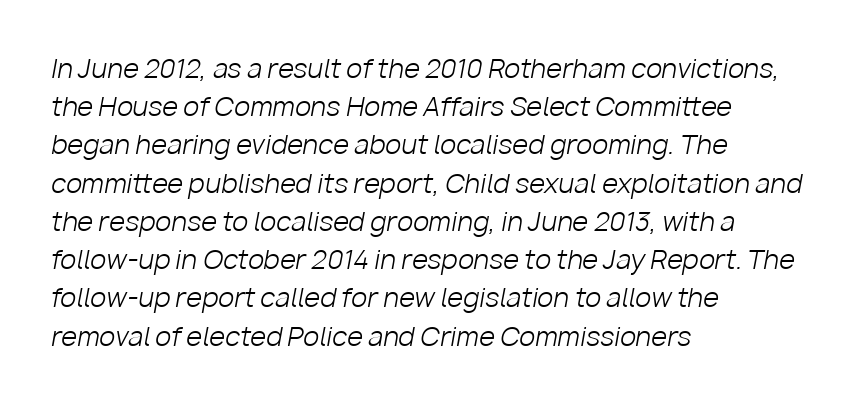
{"italic": "yes", "lean": "right", "slant_degrees": 10, "bold": "no", "underline": "no", "align": "left", "line_spacing": "normal", "line_spacing_ratio": 1.47, "letter_spacing": "normal", "letter_spacing_em": 0.0, "glyph_px": 26}
